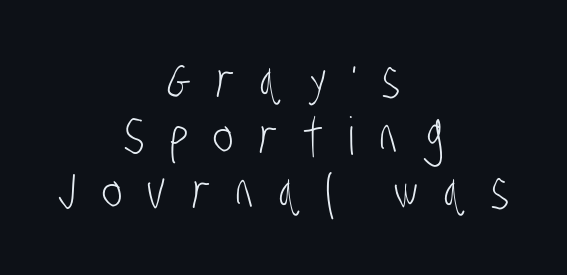
Successive baselines arrive quickly, one right under another. Caption: expanded tracking, letters set apart. Check where the strokes stop: nothing finishes them off — pure sans. The passage shown is typed in a proportional face where columns would drift. Descender tails drop into unmarked territory. No extra ink here — the face is not bold.
